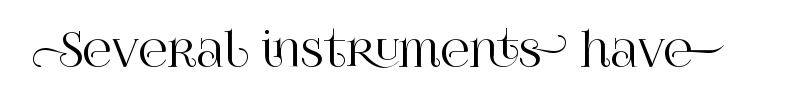
{"serif": "yes", "italic": "no", "width": "normal", "stroke_contrast": "high", "x_height": "large", "monospaced": "no", "underline": "no", "letter_spacing": "normal", "letter_spacing_em": 0.0, "glyph_px": 45}
